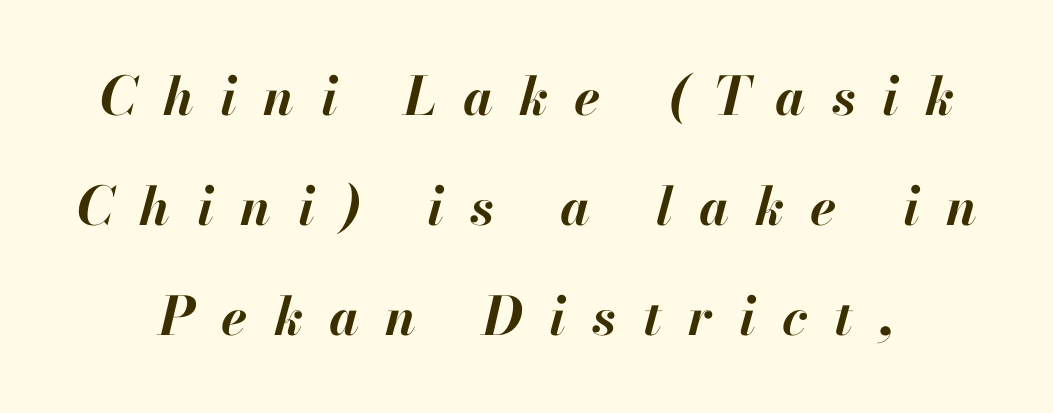
Q: Is the text bold? A: Yes.
Q: Is the text italic (slanted)? A: Yes, it leans right by about 13 degrees.
Q: Is the text underlined? A: No.
Q: Is the spacing between letters normal or unusually wide? A: Unusually wide.
Q: Is the spacing between lines tight, normal or loose? A: Loose.
Q: Width (condensed, normal, or wide)? A: Normal.
Q: Stroke contrast? A: High.
Q: x-height? A: Small.
Q: Monospaced? A: No.
